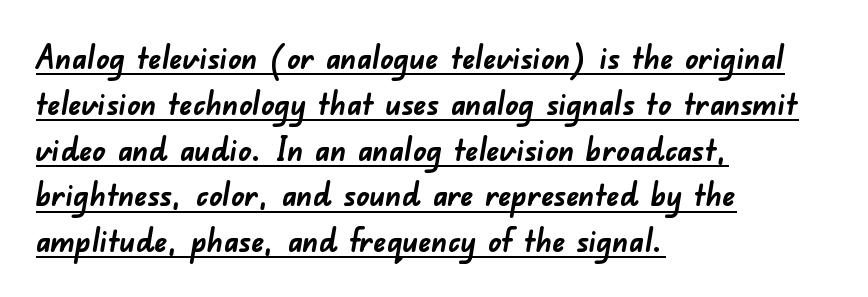
Q: Is the text bold? A: Yes.
Q: Is the typeface a serif or a sans-serif typeface? A: Sans-serif.
Q: Is the text underlined? A: Yes.
Q: How is the paragraph aligned? A: Left-aligned.
Q: Is the spacing between letters normal or unusually wide? A: Normal.
Q: Is the spacing between lines tight, normal or loose? A: Normal.
Q: Width (condensed, normal, or wide)? A: Normal.
Q: Stroke contrast? A: Low.
Q: x-height? A: Small.
Q: Monospaced? A: No.
